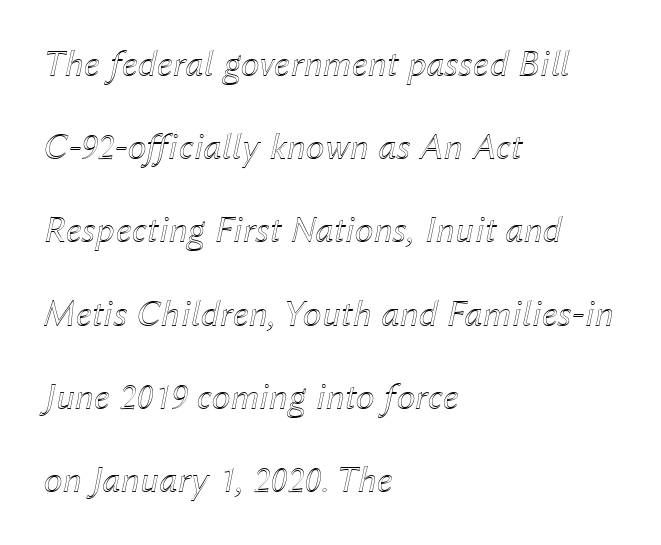
{"italic": "yes", "lean": "right", "slant_degrees": 12, "width": "normal", "x_height": "medium", "monospaced": "no", "underline": "no", "align": "left", "line_spacing": "loose", "line_spacing_ratio": 2.19, "letter_spacing": "normal", "letter_spacing_em": 0.0, "glyph_px": 38}
